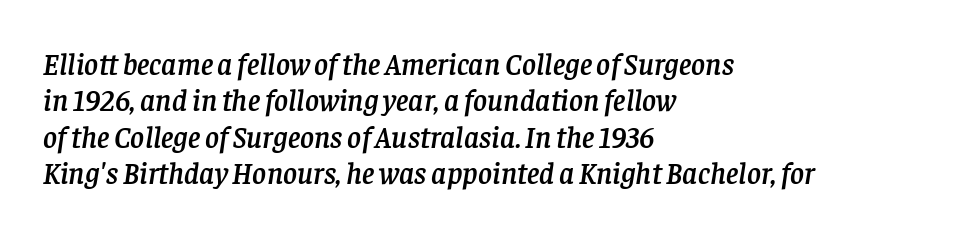
Q: Is the text italic (slanted)? A: Yes, it leans right by about 8 degrees.
Q: Is the typeface a serif or a sans-serif typeface? A: Serif.
Q: Is the text underlined? A: No.
Q: How is the paragraph aligned? A: Left-aligned.
Q: Is the spacing between letters normal or unusually wide? A: Normal.
Q: Width (condensed, normal, or wide)? A: Normal.
Q: Stroke contrast? A: Low.
Q: x-height? A: Large.
Q: Monospaced? A: No.
